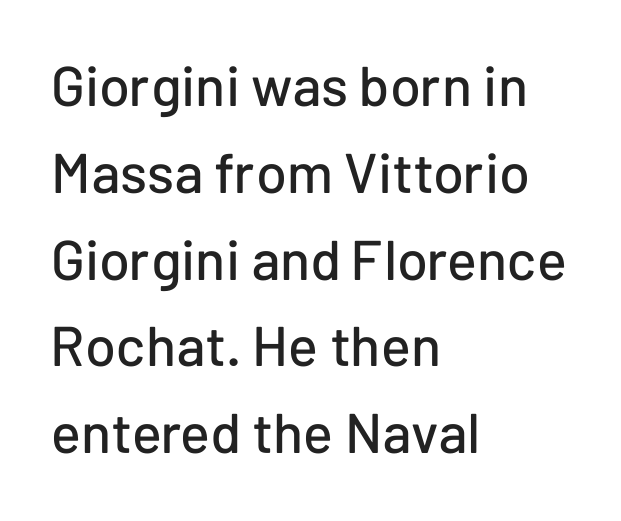
The image shows 56 px sans-serif type, upright; set left-aligned, normal line spacing (1.55x), normal letter spacing, not underlined; low stroke contrast and a medium x-height.
